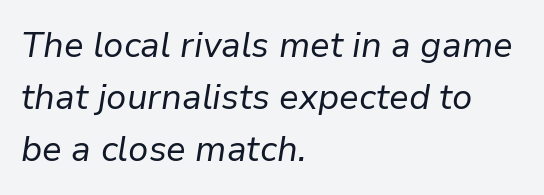
The image shows 35 px regular-weight type, italic (leaning right); set left-aligned, normal line spacing (1.48x), normal letter spacing, not underlined; low stroke contrast and a medium x-height.
